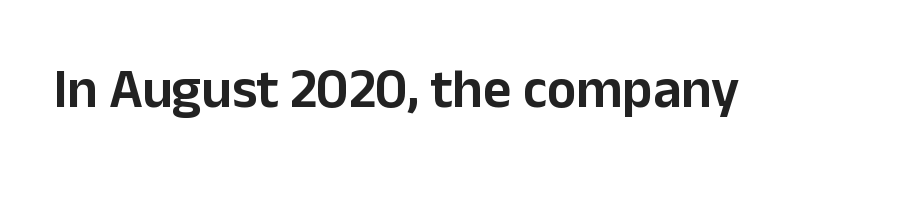
{"serif": "no", "italic": "no", "width": "normal", "stroke_contrast": "low", "x_height": "medium", "monospaced": "no", "underline": "no", "letter_spacing": "normal", "letter_spacing_em": 0.0, "glyph_px": 55}
